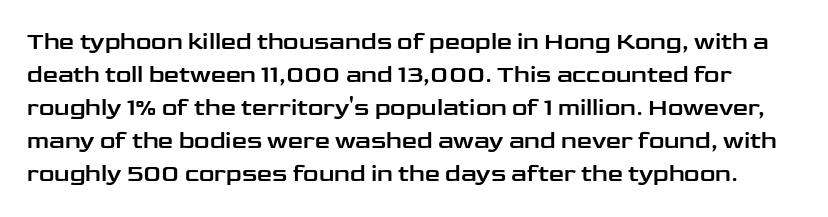
{"italic": "no", "underline": "no", "line_spacing": "normal", "line_spacing_ratio": 1.38, "letter_spacing": "normal", "letter_spacing_em": 0.0, "glyph_px": 24}
